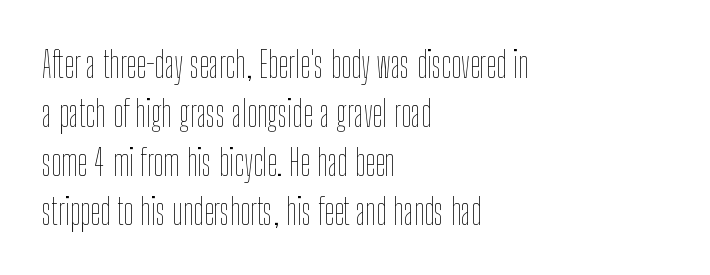
Q: Is the text bold? A: No.
Q: Is the text italic (slanted)? A: No, it is upright.
Q: Is the text underlined? A: No.
Q: How is the paragraph aligned? A: Left-aligned.
Q: Is the spacing between letters normal or unusually wide? A: Normal.
Q: Is the spacing between lines tight, normal or loose? A: Normal.
Q: Width (condensed, normal, or wide)? A: Condensed.
Q: Stroke contrast? A: Low.
Q: x-height? A: Medium.
Q: Monospaced? A: No.
